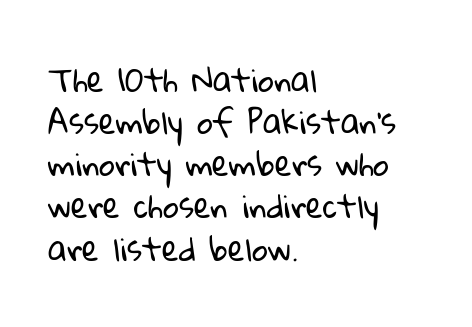
This is not heavy type; no bold has been used. Nobody touched the tracking dial on this one. A bare baseline throughout the passage. The paragraph shown leans on its left margin. No feet cap the strokes, marking this as sans-serif type.
